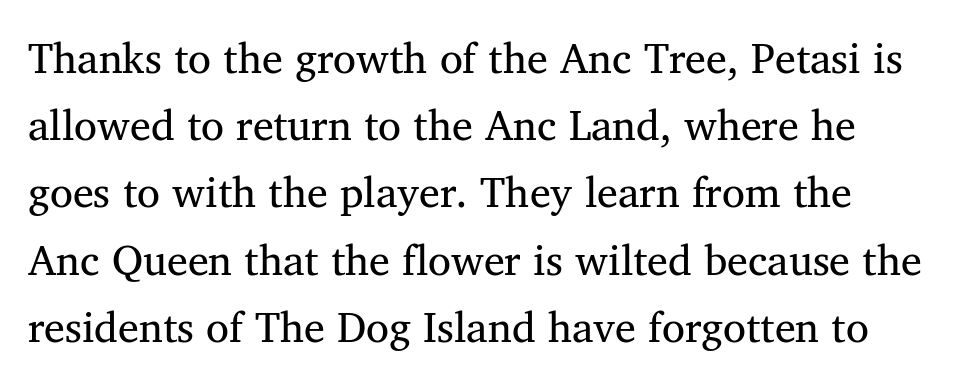
The image shows 42 px regular-weight serif type, upright; set normal line spacing (1.6x), normal letter spacing, not underlined; medium stroke contrast and a medium x-height.
